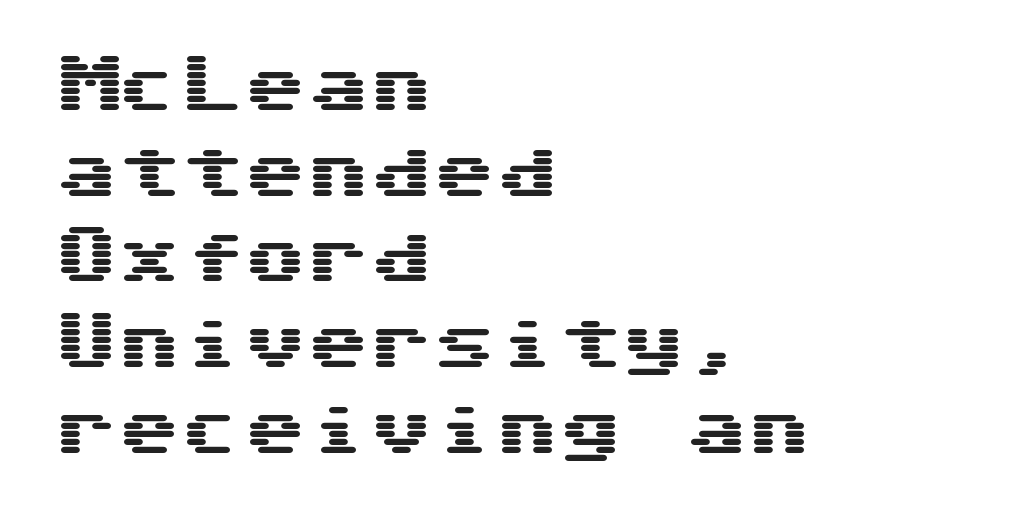
Q: Is the text italic (slanted)? A: No, it is upright.
Q: Is the typeface a serif or a sans-serif typeface? A: Sans-serif.
Q: Is the text underlined? A: No.
Q: How is the paragraph aligned? A: Left-aligned.
Q: Is the spacing between letters normal or unusually wide? A: Normal.
Q: Is the spacing between lines tight, normal or loose? A: Normal.
Q: Width (condensed, normal, or wide)? A: Wide.
Q: Stroke contrast? A: Medium.
Q: x-height? A: Medium.
